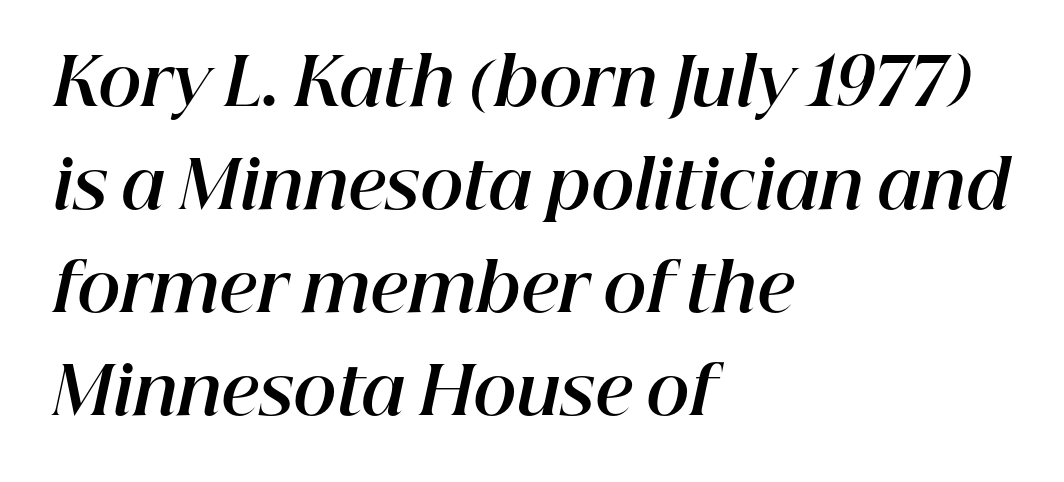
Honestly, the row spacing looks completely unremarkable. The rendering uses natural spacing where letterforms have individual widths. Which margin do the lines hug? The left one — the right edge is uneven. The letterforms sit shoulder to shoulder at normal distance.
